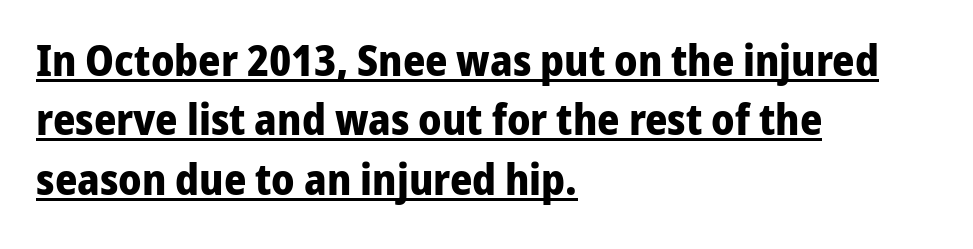
The image shows 43 px bold sans-serif type, upright; set left-aligned, normal line spacing (1.38x), normal letter spacing, underlined; low stroke contrast and a medium x-height.
